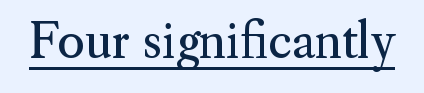
Q: Is the text bold? A: No.
Q: Is the text italic (slanted)? A: No, it is upright.
Q: Is the typeface a serif or a sans-serif typeface? A: Serif.
Q: Is the text underlined? A: Yes.
Q: Is the spacing between letters normal or unusually wide? A: Normal.
Q: Width (condensed, normal, or wide)? A: Normal.
Q: Stroke contrast? A: Medium.
Q: x-height? A: Small.
Q: Monospaced? A: No.
